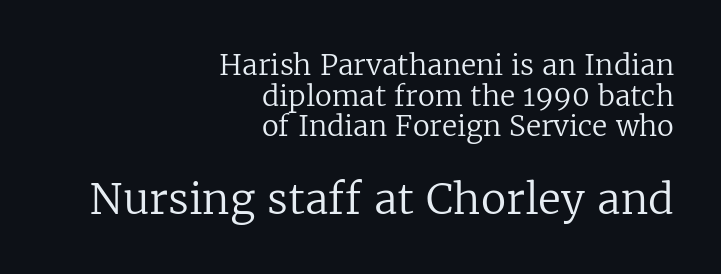
{"serif": "yes", "italic": "no", "bold": "no", "weight": "regular", "width": "normal", "stroke_contrast": "low", "x_height": "medium", "monospaced": "no", "underline": "no", "align": "right", "line_spacing": "tight", "line_spacing_ratio": 1.09, "letter_spacing": "normal", "letter_spacing_em": 0.0, "larger_block": "second", "size_ratio": 1.5, "glyph_px": 42}
